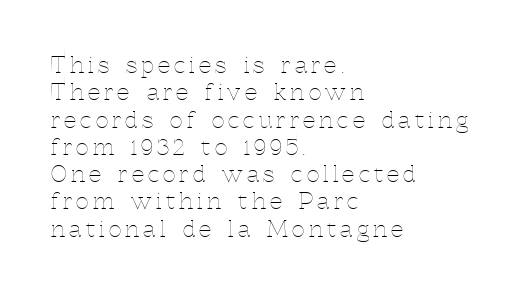
The image shows 22 px text type, upright; set left-aligned, line spacing 1.24x, not underlined.
